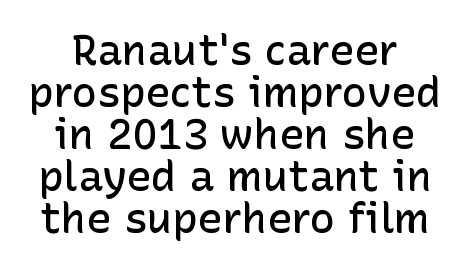
{"serif": "no", "italic": "no", "bold": "semi", "weight": "semibold", "width": "normal", "stroke_contrast": "low", "x_height": "medium", "monospaced": "no", "underline": "no", "line_spacing": "tight", "line_spacing_ratio": 1.0, "letter_spacing": "normal", "letter_spacing_em": 0.0, "glyph_px": 42}
